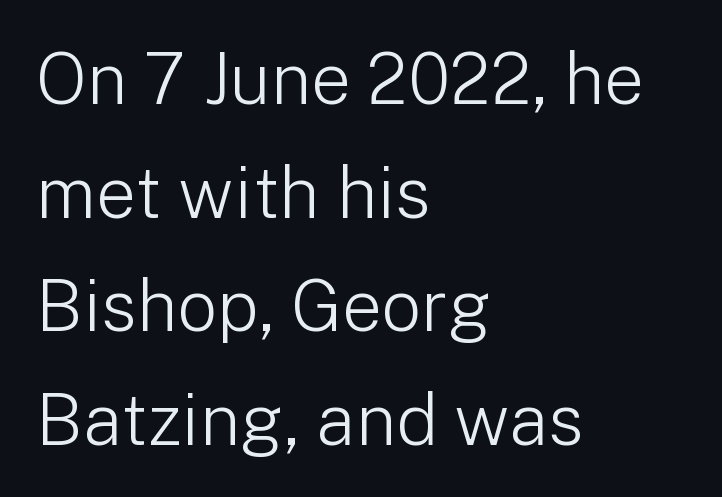
Is this a fixed-width face? No — the glyphs have proportional, varying widths. Rows of type keep a routine distance in the vertical direction. Compared with a typical body face, this is equally light or lighter still. Typeset ragged right — the left edge is the straight one.
